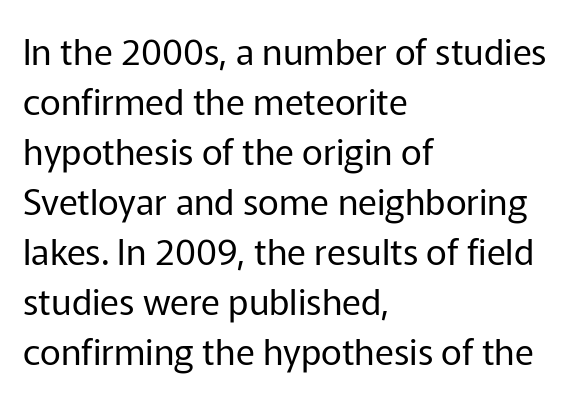
If you drew a line through each stem, it would be perfectly vertical. The passage shown is typeset with a sans-serif family. Leading: standard. Weight: not bold — regular or lighter. The passage is arranged the way most books set body copy — flush left. Bare-footed words on every line.
